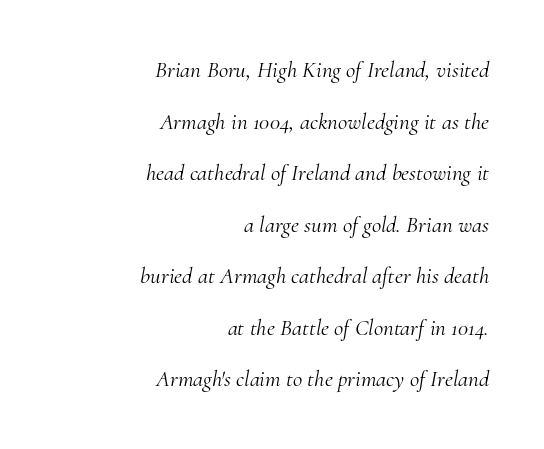
{"italic": "yes", "lean": "right", "slant_degrees": 10, "bold": "no", "underline": "no", "align": "right", "line_spacing": "loose", "line_spacing_ratio": 2.24, "letter_spacing": "normal", "letter_spacing_em": 0.0, "glyph_px": 23}
